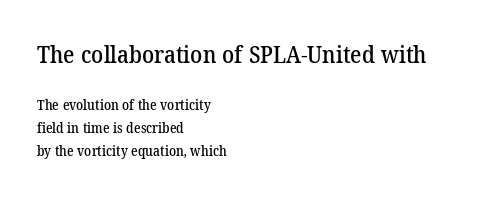
Q: Is the text underlined? A: No.
Q: How is the paragraph aligned? A: Left-aligned.
Q: Is the spacing between letters normal or unusually wide? A: Normal.
Q: Is the spacing between lines tight, normal or loose? A: Normal.
Q: Which block of text is set in a larger size, the first (top) or the second (bottom)? A: The first (top) one.
